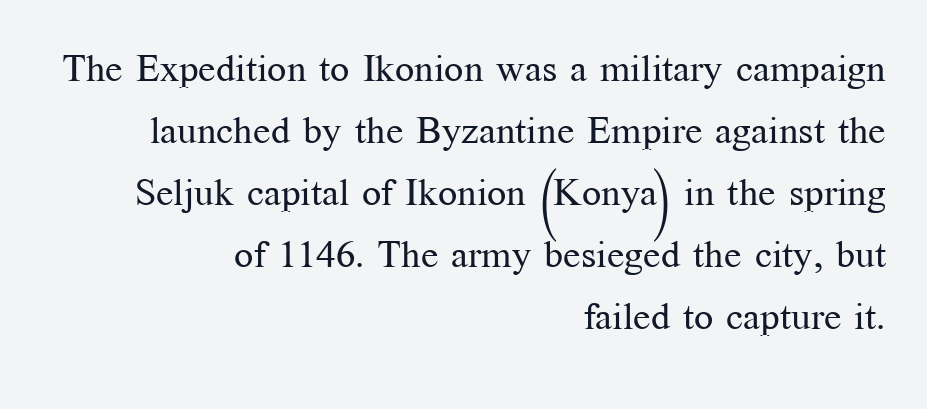
{"serif": "yes", "italic": "no", "bold": "no", "weight": "regular", "width": "normal", "stroke_contrast": "medium", "x_height": "medium", "monospaced": "no", "underline": "no", "align": "right", "line_spacing": "normal", "line_spacing_ratio": 1.63, "letter_spacing": "normal", "letter_spacing_em": 0.0, "glyph_px": 38}
